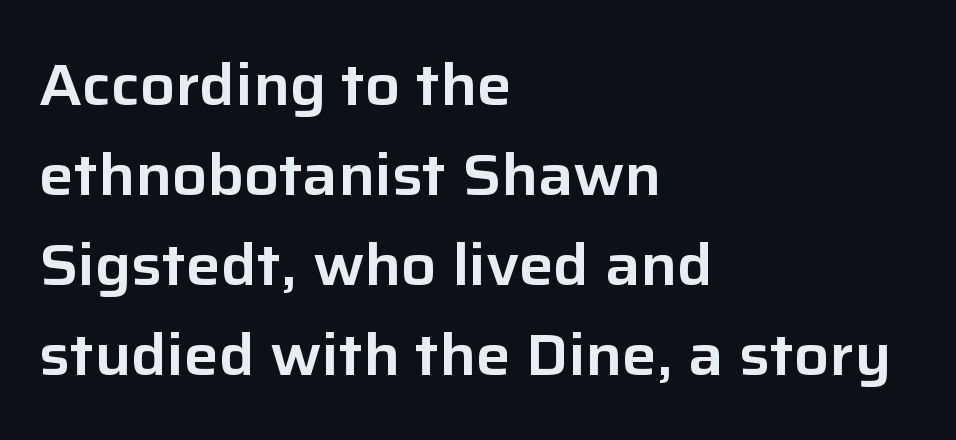
The image shows 58 px sans-serif type, upright; set left-aligned, normal line spacing (1.55x), normal letter spacing, not underlined; low stroke contrast and a medium x-height.
